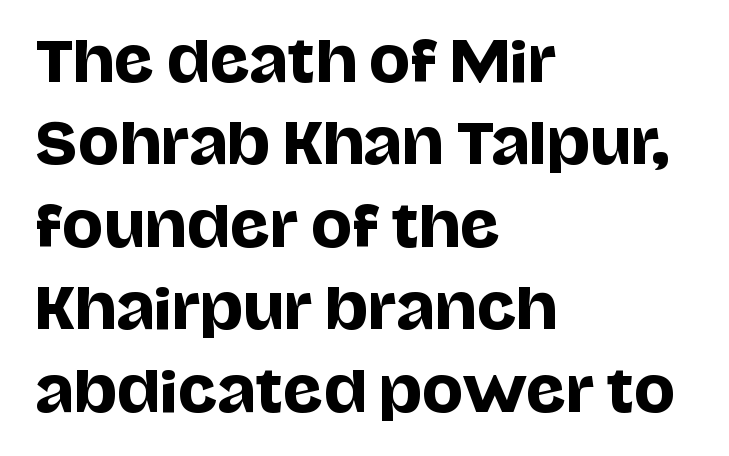
Words float on clear page, feet unadorned. Style check: upright. Classification — sans serif. Horizontally, the lines are justified to the leading edge only.
